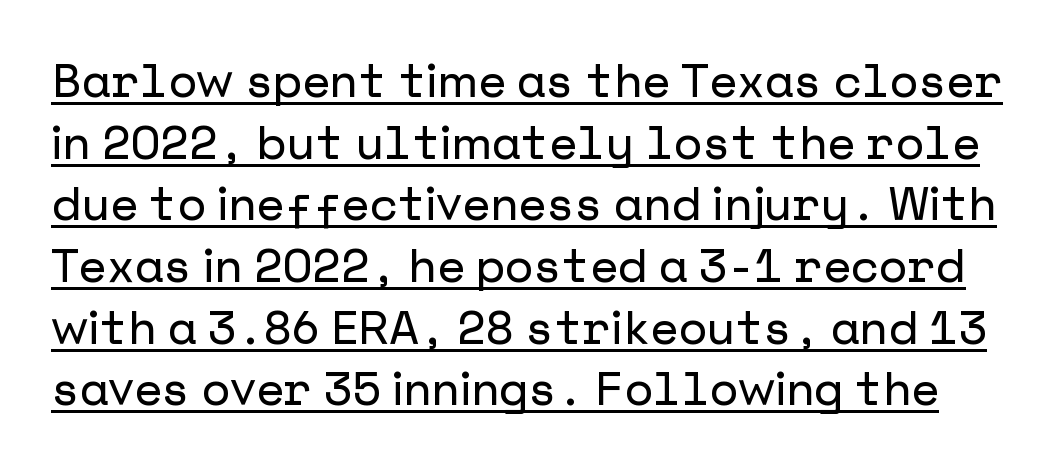
{"serif": "no", "italic": "no", "width": "normal", "stroke_contrast": "low", "x_height": "medium", "underline": "yes", "line_spacing": "normal", "line_spacing_ratio": 1.34, "letter_spacing": "normal", "letter_spacing_em": 0.0, "glyph_px": 46}
